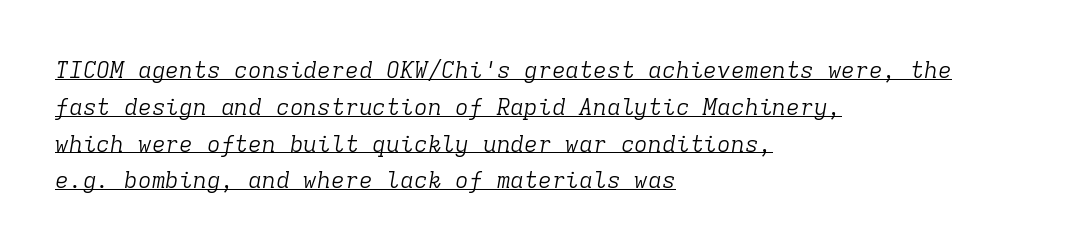
Q: Is the text bold? A: No.
Q: Is the text italic (slanted)? A: Yes, it leans right by about 9 degrees.
Q: Is the text underlined? A: Yes.
Q: How is the paragraph aligned? A: Left-aligned.
Q: Is the spacing between letters normal or unusually wide? A: Normal.
Q: Is the spacing between lines tight, normal or loose? A: Normal.
